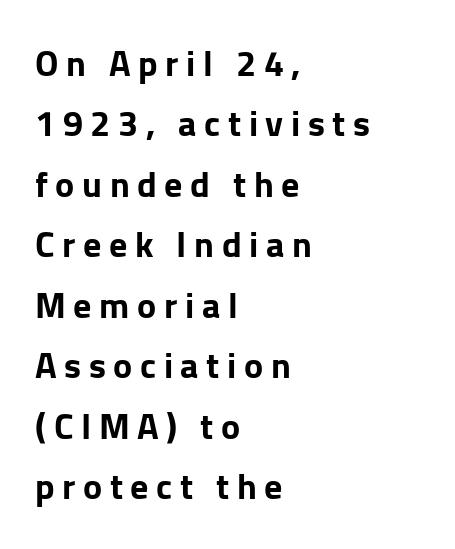
Q: Is the text bold? A: Yes.
Q: Is the text italic (slanted)? A: No, it is upright.
Q: Is the typeface a serif or a sans-serif typeface? A: Sans-serif.
Q: Is the text underlined? A: No.
Q: How is the paragraph aligned? A: Left-aligned.
Q: Is the spacing between letters normal or unusually wide? A: Unusually wide.
Q: Is the spacing between lines tight, normal or loose? A: Normal.
Q: Width (condensed, normal, or wide)? A: Normal.
Q: Stroke contrast? A: Low.
Q: x-height? A: Medium.
Q: Monospaced? A: No.
